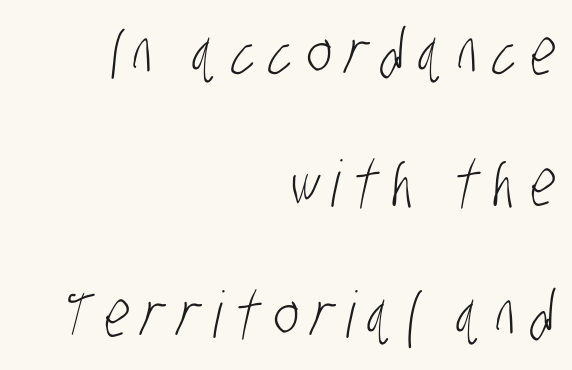
The image shows 64 px light, condensed sans-serif type; set right-aligned, loose line spacing (2.05x), unusually wide letter spacing (+0.21 em), not underlined; low stroke contrast and a large x-height.
